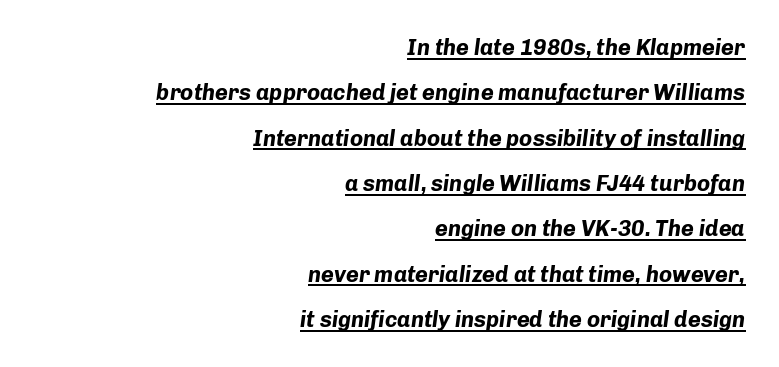
Q: Is the text bold? A: Yes.
Q: Is the text italic (slanted)? A: Yes, it leans right by about 8 degrees.
Q: Is the text underlined? A: Yes.
Q: How is the paragraph aligned? A: Right-aligned.
Q: Is the spacing between letters normal or unusually wide? A: Normal.
Q: Is the spacing between lines tight, normal or loose? A: Loose.
